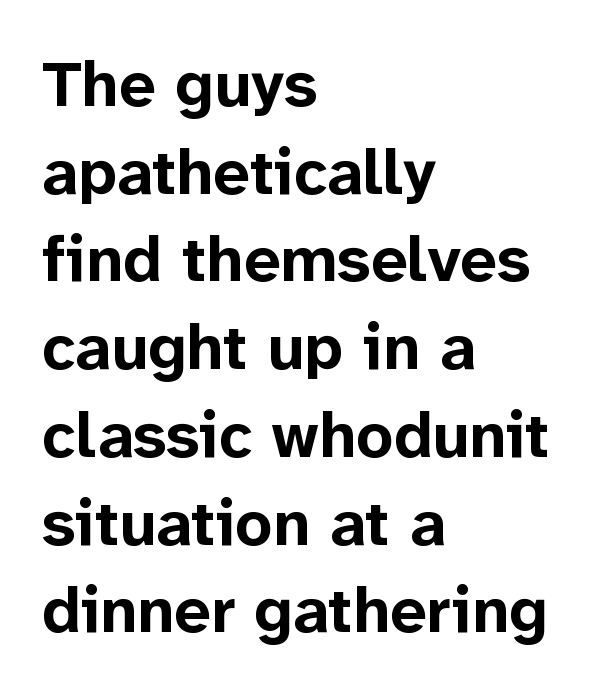
{"serif": "no", "italic": "no", "bold": "yes", "weight": "bold", "width": "normal", "stroke_contrast": "low", "x_height": "medium", "monospaced": "no", "underline": "no", "align": "left", "line_spacing": "normal", "line_spacing_ratio": 1.35, "letter_spacing": "normal", "letter_spacing_em": 0.0, "glyph_px": 65}
